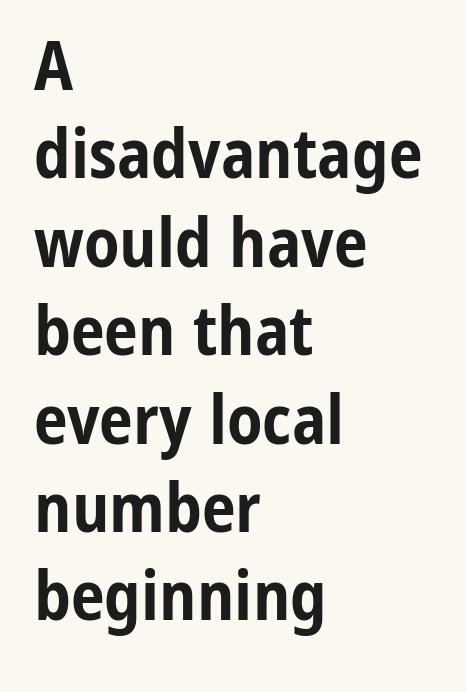
The image shows 68 px bold, condensed sans-serif type, upright; set left-aligned, normal line spacing (1.3x), normal letter spacing, not underlined; low stroke contrast and a medium x-height.
